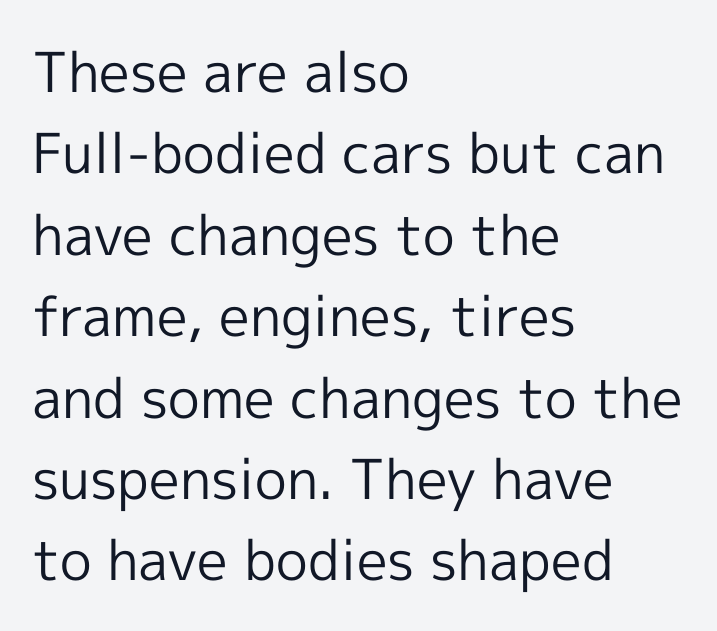
The image shows 55 px regular-weight sans-serif type, upright; set left-aligned, normal line spacing (1.48x), normal letter spacing, not underlined; a medium x-height.
